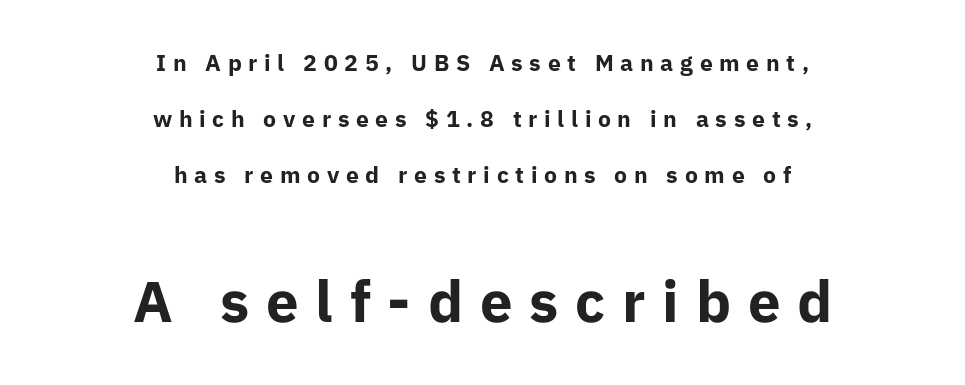
{"serif": "no", "italic": "no", "bold": "yes", "weight": "bold", "width": "normal", "stroke_contrast": "low", "x_height": "medium", "monospaced": "no", "underline": "no", "align": "center", "line_spacing": "loose", "line_spacing_ratio": 2.44, "letter_spacing": "wide", "letter_spacing_em": 0.29, "larger_block": "second", "size_ratio": 2.52, "glyph_px": 58}
